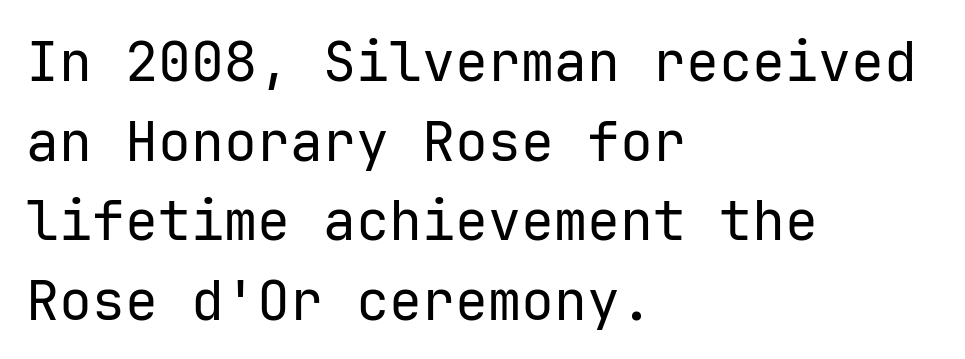
The image shows 55 px regular-weight sans-serif type, upright, monospaced; set left-aligned, normal line spacing (1.45x), normal letter spacing, not underlined; low stroke contrast and a medium x-height.
